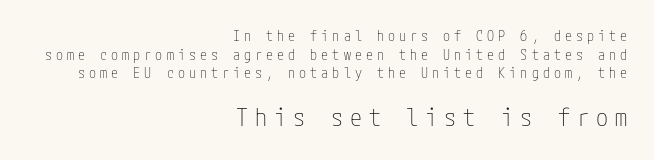
Q: Is the text bold? A: No.
Q: Is the text italic (slanted)? A: No, it is upright.
Q: Is the text underlined? A: No.
Q: How is the paragraph aligned? A: Right-aligned.
Q: Is the spacing between letters normal or unusually wide? A: Unusually wide.
Q: Is the spacing between lines tight, normal or loose? A: Normal.
Q: Which block of text is set in a larger size, the first (top) or the second (bottom)? A: The second (bottom) one.
